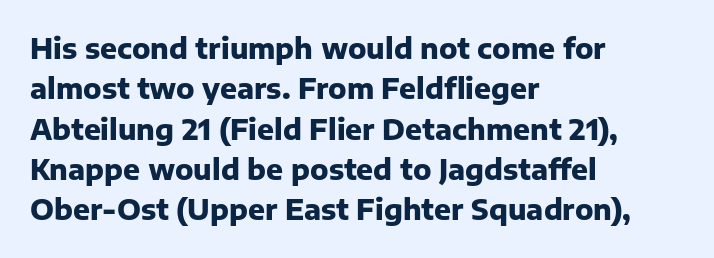
The image shows 28 px heavy sans-serif type, upright; set left-aligned, normal line spacing (1.44x), normal letter spacing, not underlined; low stroke contrast and a medium x-height.
